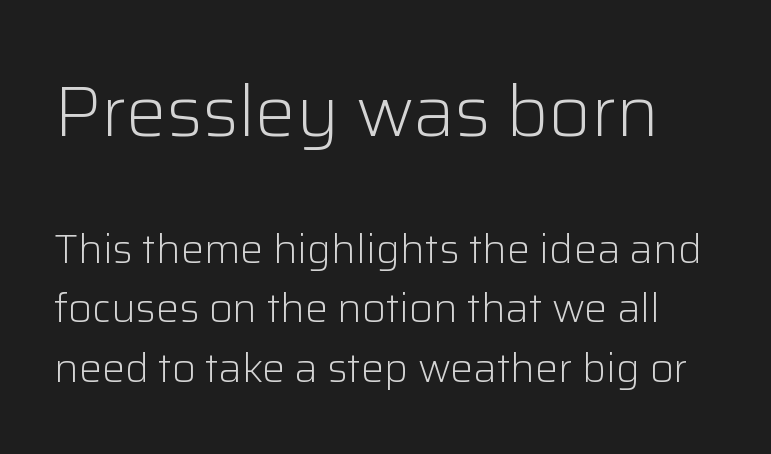
The image shows 72 px light sans-serif type, upright; set normal line spacing (1.45x), normal letter spacing, not underlined; the first (top) block is 1.76x larger; low stroke contrast and a medium x-height.
